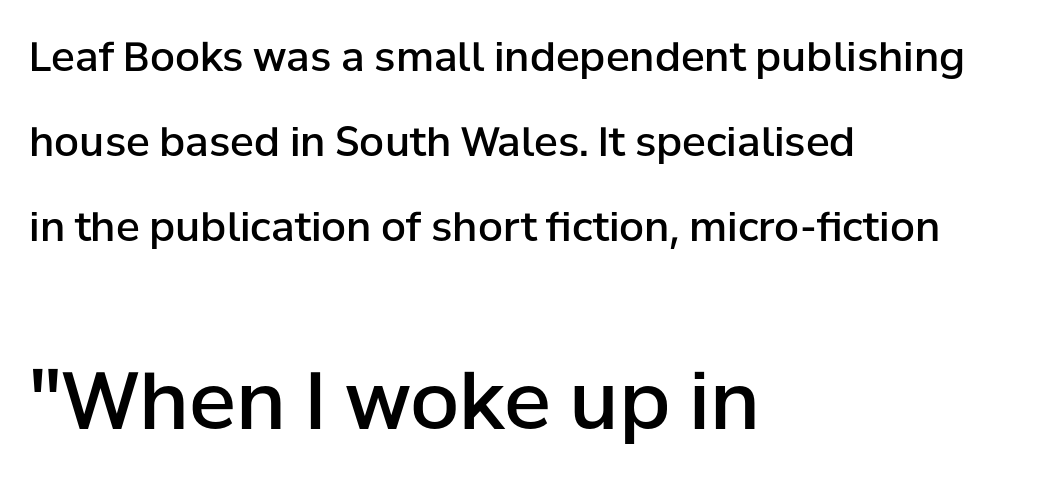
Airy leading. The words here are not underlined. If you squint, the bottom block still reads clearly — it's the larger of the two. Letter spacing: default. The lettering holds an erect, upright posture throughout. Notice how the passage keeps a crisp vertical edge on the left only.
